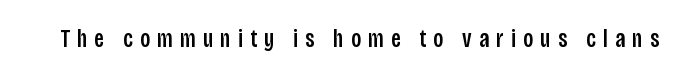
Q: Is the text italic (slanted)? A: No, it is upright.
Q: Is the text underlined? A: No.
Q: Is the spacing between letters normal or unusually wide? A: Unusually wide.
